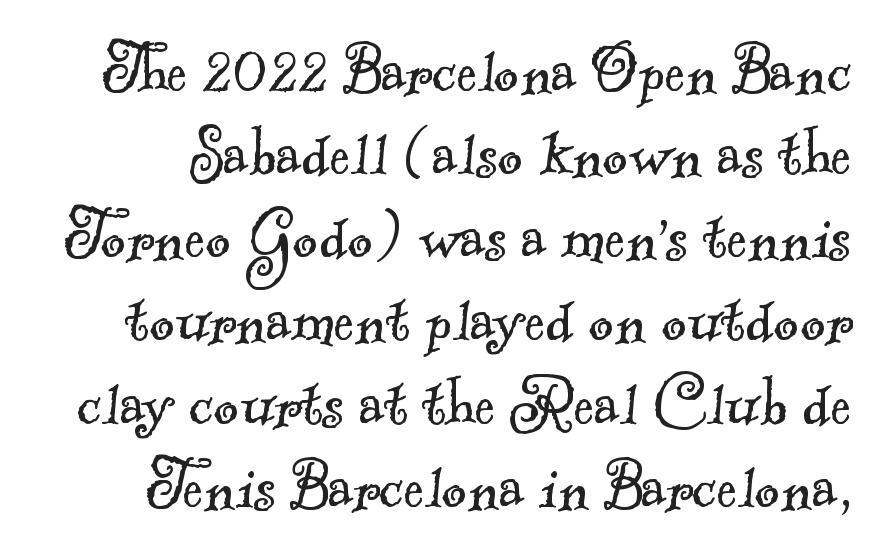
Q: Is the text bold? A: No.
Q: Is the typeface a serif or a sans-serif typeface? A: Serif.
Q: Is the text underlined? A: No.
Q: How is the paragraph aligned? A: Right-aligned.
Q: Is the spacing between letters normal or unusually wide? A: Normal.
Q: Is the spacing between lines tight, normal or loose? A: Tight.
Q: Width (condensed, normal, or wide)? A: Normal.
Q: x-height? A: Small.
Q: Monospaced? A: No.
